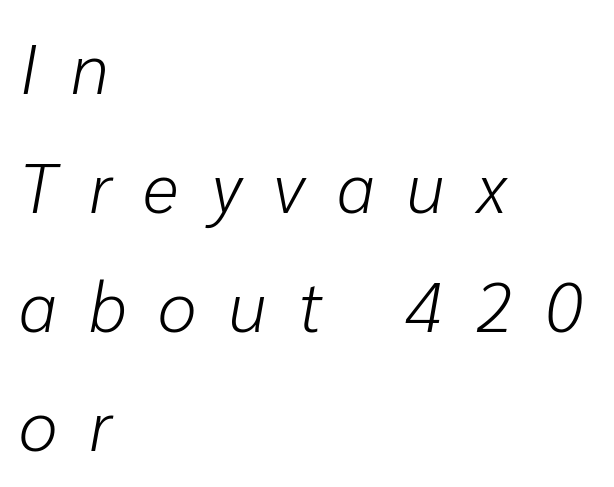
The image shows 70 px light type, italic (leaning right); set left-aligned, normal line spacing (1.7x), unusually wide letter spacing (+0.46 em), not underlined; low stroke contrast and a medium x-height.
